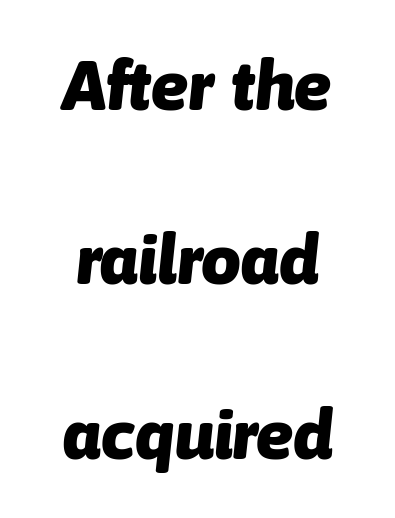
The image shows 70 px heavy type, italic (leaning right); set loose line spacing (2.49x), normal letter spacing, not underlined; low stroke contrast and a medium x-height.
